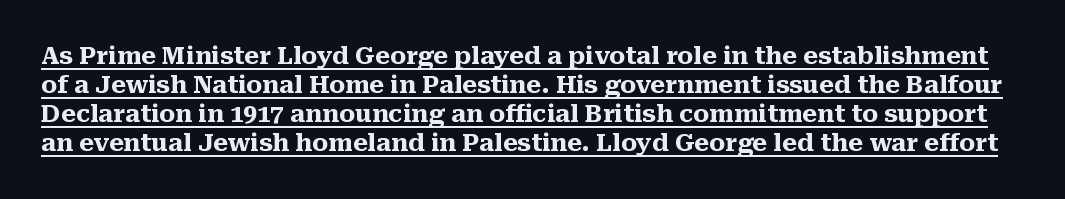
The axis of the letterforms is exactly vertical. Characters follow at the spacing the type designer built in. This rendering features underlined lettering. The characters look thick and weighty, a clear bold.
